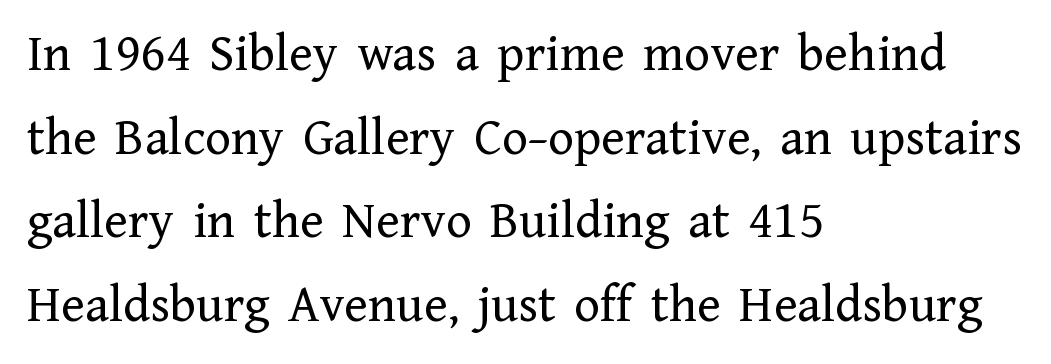
Q: Is the text bold? A: No.
Q: Is the text italic (slanted)? A: No, it is upright.
Q: Is the typeface a serif or a sans-serif typeface? A: Serif.
Q: Is the text underlined? A: No.
Q: How is the paragraph aligned? A: Left-aligned.
Q: Is the spacing between letters normal or unusually wide? A: Normal.
Q: Is the spacing between lines tight, normal or loose? A: Normal.
Q: Width (condensed, normal, or wide)? A: Normal.
Q: Stroke contrast? A: Low.
Q: x-height? A: Medium.
Q: Monospaced? A: No.
